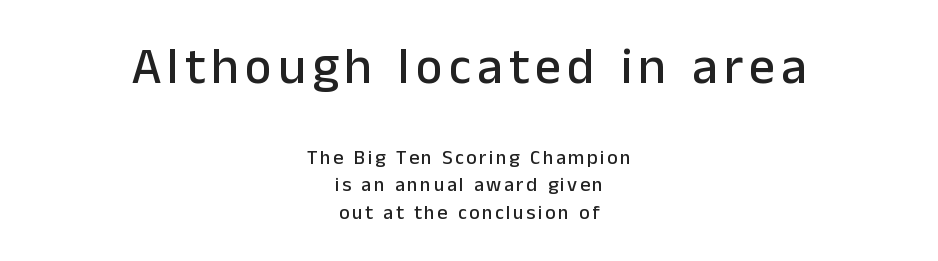
The image shows 51 px sans-serif type, upright; set centered, normal line spacing (1.39x), not underlined; the first (top) block is 2.55x larger; low stroke contrast and a medium x-height.
